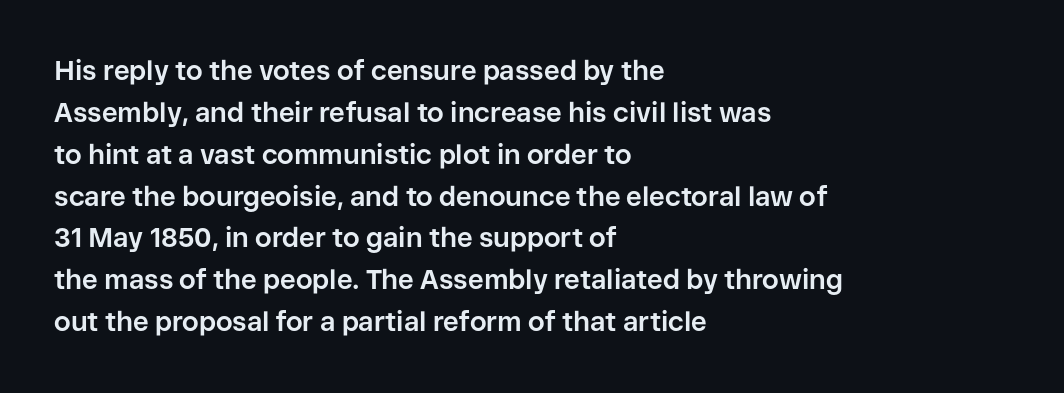
The face used here has the dense, thick strokes of a bold. Students, observe: this is what conventionally led text looks like. Notice how the stems are strictly vertical — no italics here. The setting favours the left margin, as ordinary paragraphs usually do.
